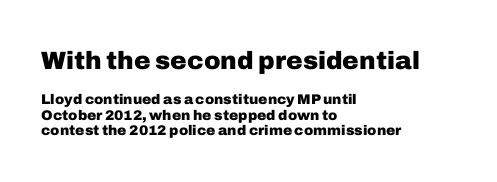
The image shows 25 px bold type, upright; set left-aligned, tight line spacing (1.09x), normal letter spacing, not underlined; the first (top) block is 1.79x larger.
